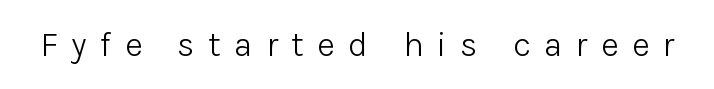
The image shows 34 px light sans-serif type, upright; set unusually wide letter spacing (+0.4 em), not underlined; low stroke contrast and a medium x-height.
